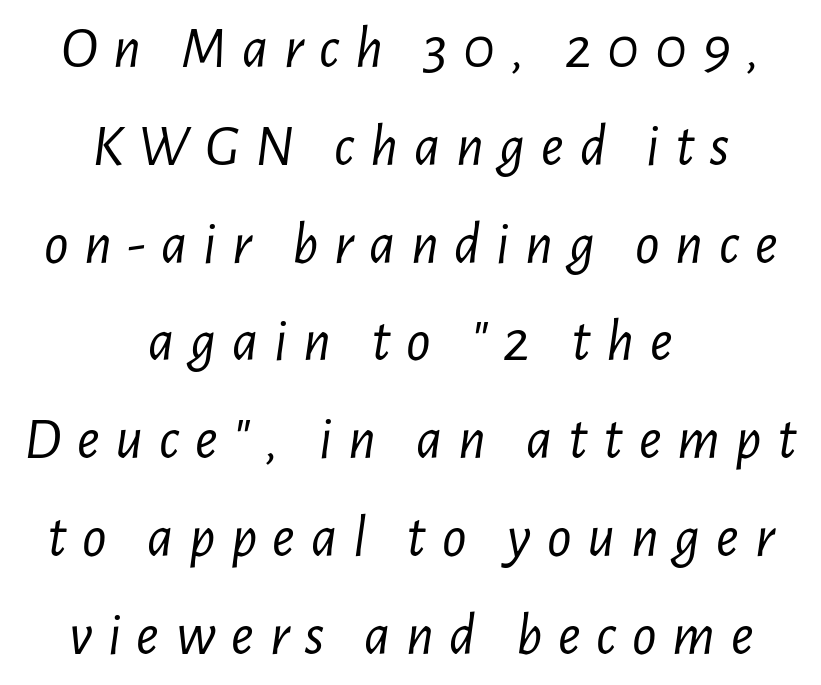
A clean baseline with only descenders dipping below it. The face used here is proportionally spaced, like ordinary book or web type. Centered paragraph, ragged on both sides. These lines were composed using italics.
